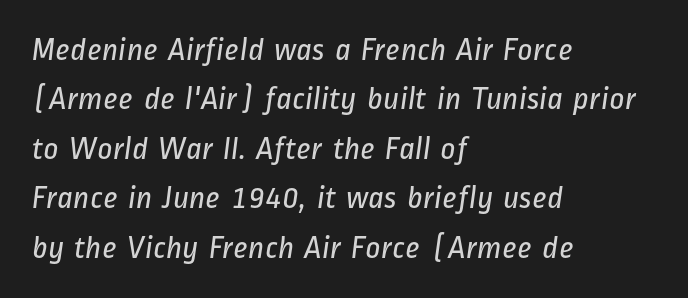
A clean baseline with only descenders dipping below it. A student would call this left alignment; a typographer would say flush left, rag right. Is this a fixed-width face? No — the glyphs have proportional, varying widths. The letters sit at their default tracking, neither squeezed nor spread.
